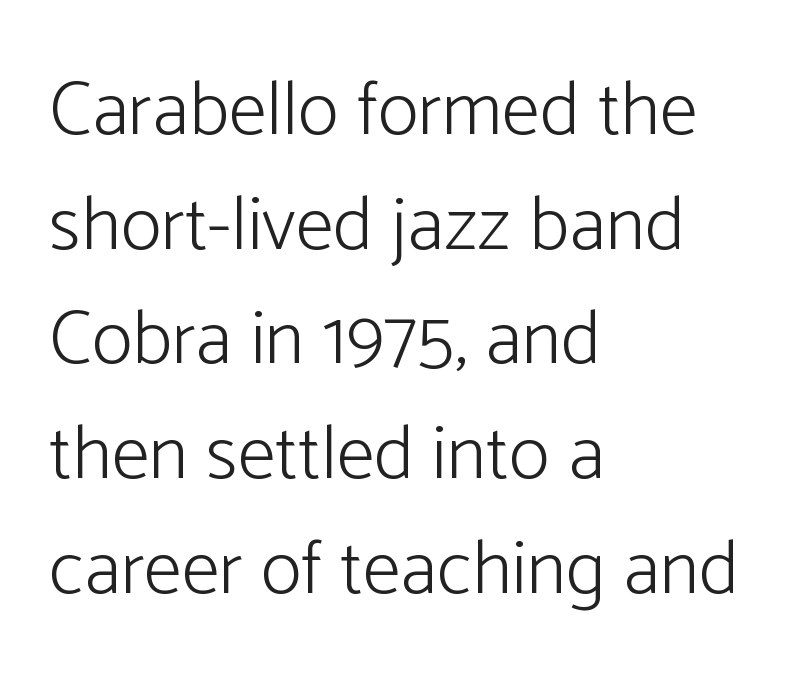
Is this a heavy cut? Hardly; it is regular or lighter. The lines sit at an ordinary, default distance from one another. Clear beneath every line of the passage. Type style note: lacks serifs.
